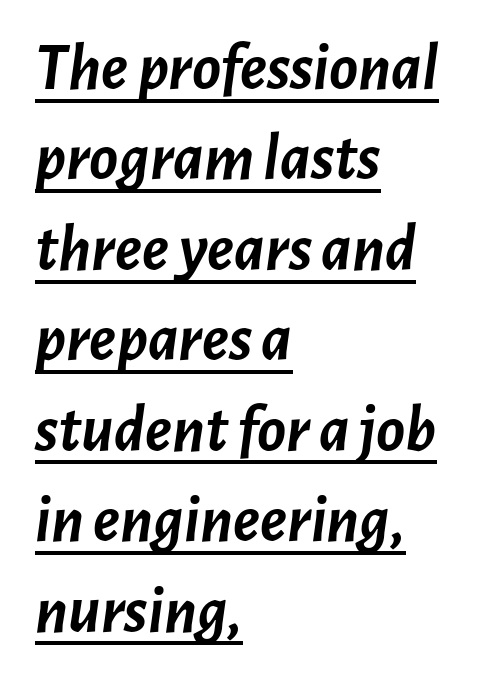
{"italic": "yes", "lean": "right", "slant_degrees": 7, "bold": "yes", "weight": "semibold", "width": "normal", "stroke_contrast": "low", "x_height": "medium", "monospaced": "no", "underline": "yes", "align": "left", "line_spacing": "normal", "line_spacing_ratio": 1.35, "letter_spacing": "normal", "letter_spacing_em": 0.0, "glyph_px": 67}
